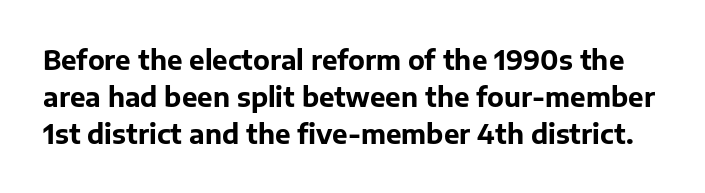
A typesetter would mark this as roman, not italic. A bare baseline throughout the passage. Heavy-handed strokes throughout: this text is bold. Does extra space separate the letters? No, they use regular spacing.
